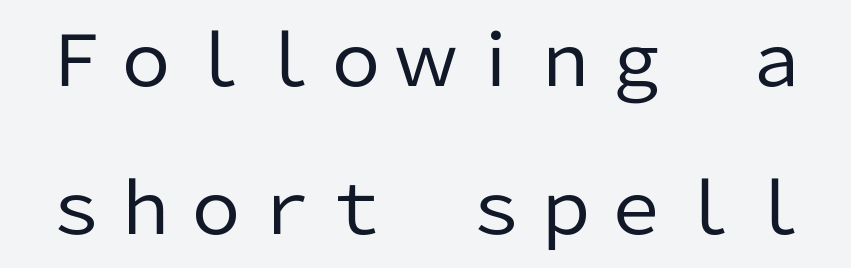
{"serif": "no", "italic": "no", "bold": "no", "weight": "regular", "width": "normal", "stroke_contrast": "low", "x_height": "medium", "monospaced": "no", "underline": "no", "line_spacing": "loose", "line_spacing_ratio": 2.12, "letter_spacing": "normal", "letter_spacing_em": 0.0, "glyph_px": 70}
